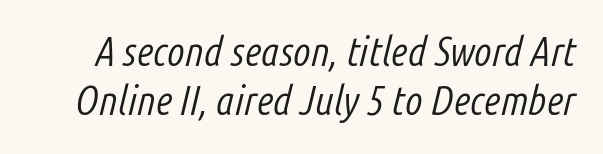
Looking at the ascenders, they clearly lean. The face used here is proportionally spaced, like ordinary book or web type. Standard letterfit; no display-style spreading of the glyphs. Letters have the restrained weight of plain body copy at most. Letters rest on an invisible, unmarked baseline.
